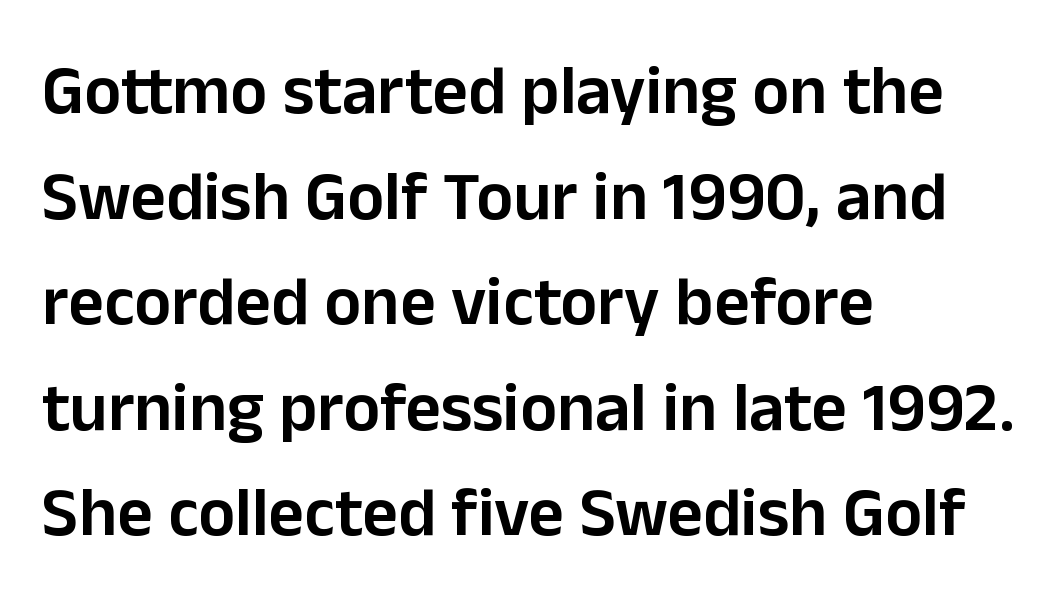
Q: Is the text bold? A: Semi-bold.
Q: Is the text italic (slanted)? A: No, it is upright.
Q: Is the typeface a serif or a sans-serif typeface? A: Sans-serif.
Q: Is the text underlined? A: No.
Q: How is the paragraph aligned? A: Left-aligned.
Q: Is the spacing between letters normal or unusually wide? A: Normal.
Q: Is the spacing between lines tight, normal or loose? A: Normal.
Q: Width (condensed, normal, or wide)? A: Normal.
Q: Stroke contrast? A: Low.
Q: x-height? A: Medium.
Q: Monospaced? A: No.
